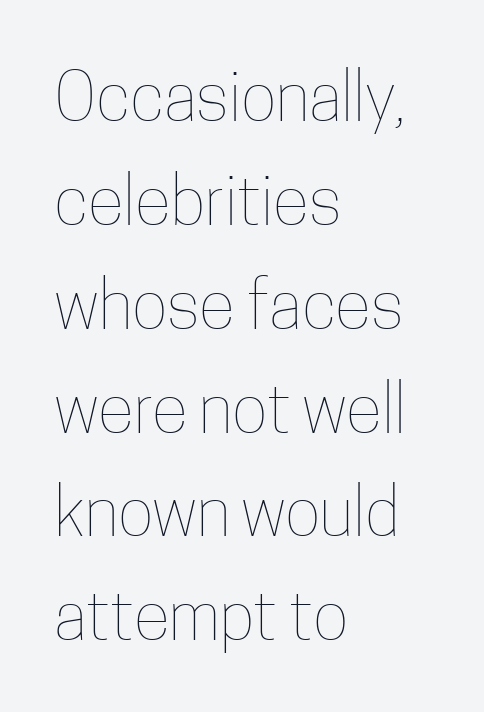
The image shows 67 px thin, condensed type, upright; set left-aligned, normal line spacing (1.55x), normal letter spacing, not underlined; low stroke contrast and a medium x-height.
